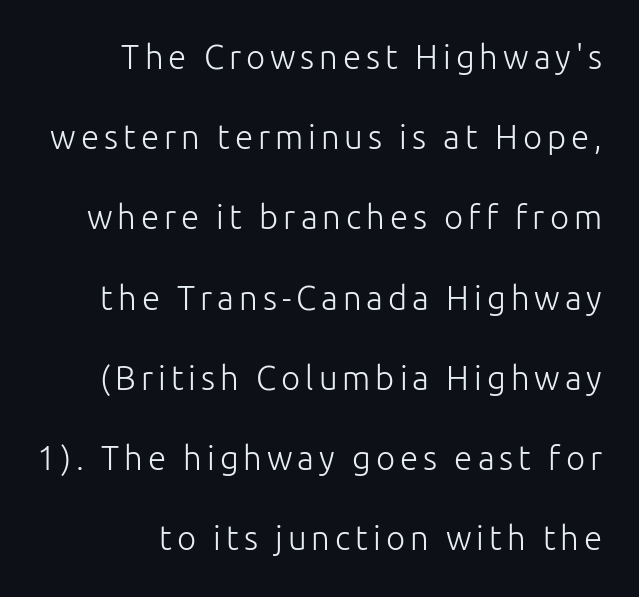
{"serif": "no", "italic": "no", "bold": "no", "weight": "light", "width": "normal", "stroke_contrast": "low", "x_height": "medium", "monospaced": "no", "underline": "no", "line_spacing": "loose", "line_spacing_ratio": 2.43, "glyph_px": 33}
